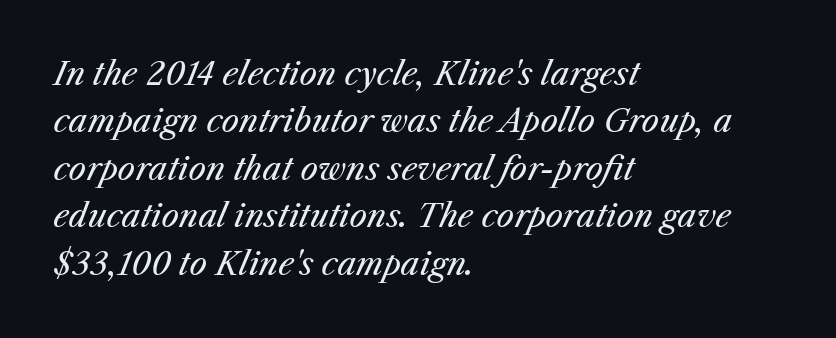
The image shows 31 px regular-weight type, italic (leaning right); set left-aligned, normal line spacing (1.53x), normal letter spacing, not underlined; medium stroke contrast and a medium x-height.
